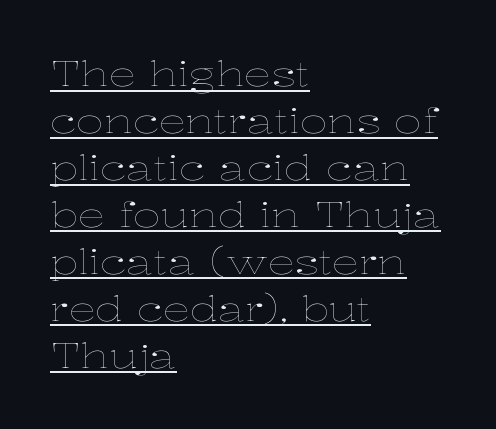
Q: Is the text bold? A: No.
Q: Is the text italic (slanted)? A: No, it is upright.
Q: Is the text underlined? A: Yes.
Q: How is the paragraph aligned? A: Left-aligned.
Q: Is the spacing between letters normal or unusually wide? A: Normal.
Q: Is the spacing between lines tight, normal or loose? A: Normal.
Q: Width (condensed, normal, or wide)? A: Wide.
Q: Stroke contrast? A: Low.
Q: x-height? A: Medium.
Q: Monospaced? A: No.
